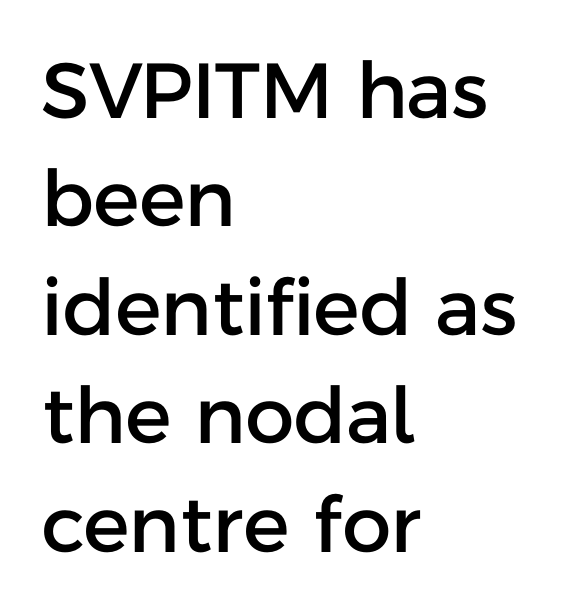
Descenders are the only things crossing below the line. A typesetter would label this face a sans. Is there much room between lines? A standard amount, neither cramped nor airy. One-word summary of the alignment: left. Nope, not italic — everything's standing straight. Tracking value appears to be zero — textbook default spacing.
